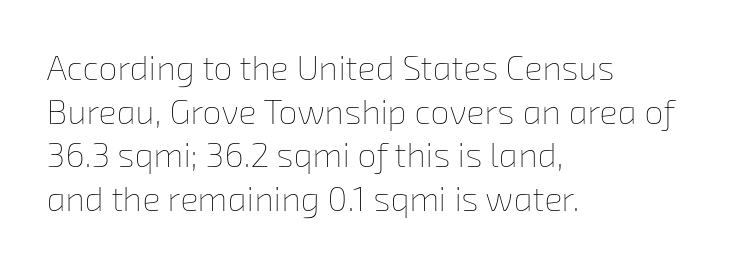
The image shows 34 px thin type; set left-aligned, normal line spacing (1.28x), normal letter spacing, not underlined; low stroke contrast and a medium x-height.
